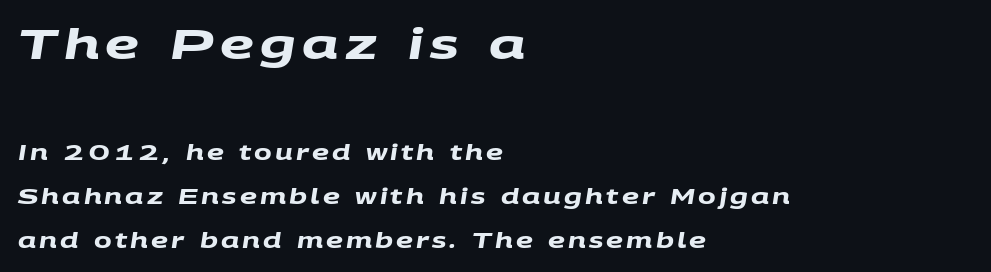
The image shows 42 px heavy, wide sans-serif type; set left-aligned, loose line spacing (2.09x), not underlined; the first (top) block is 2.0x larger; medium stroke contrast and a large x-height.
